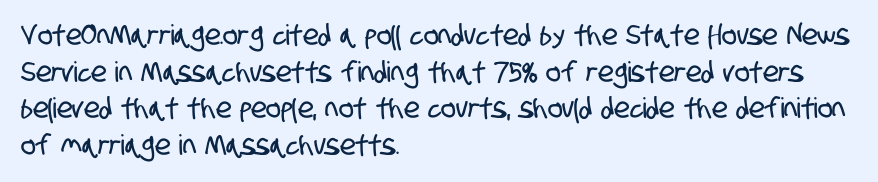
Q: Is the typeface a serif or a sans-serif typeface? A: Sans-serif.
Q: Is the text underlined? A: No.
Q: How is the paragraph aligned? A: Left-aligned.
Q: Is the spacing between letters normal or unusually wide? A: Normal.
Q: Is the spacing between lines tight, normal or loose? A: Normal.
Q: Width (condensed, normal, or wide)? A: Condensed.
Q: Stroke contrast? A: Low.
Q: x-height? A: Large.
Q: Monospaced? A: No.
